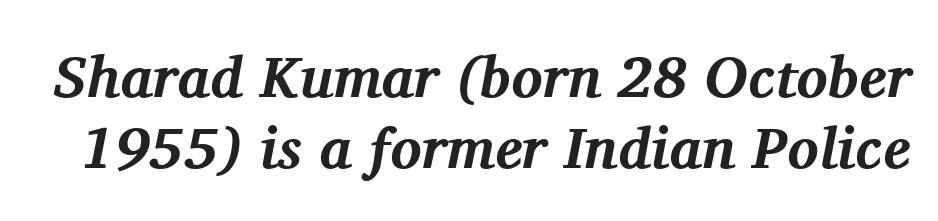
Varying glyph widths throughout — classic text-font behaviour. I'd call this a serif setting — the letters wear small feet. The specimen omits any rule beneath the text block's lines. The whole block is typeset with a tilt.
